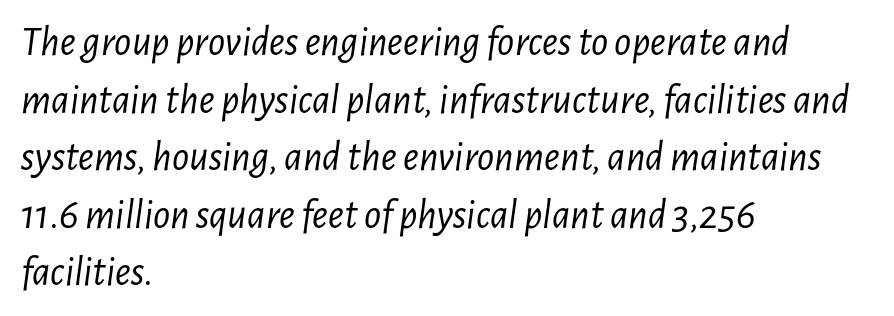
{"italic": "yes", "lean": "right", "slant_degrees": 7, "bold": "no", "weight": "light", "width": "condensed", "stroke_contrast": "low", "x_height": "medium", "monospaced": "no", "underline": "no", "align": "left", "line_spacing": "normal", "line_spacing_ratio": 1.37, "letter_spacing": "normal", "letter_spacing_em": 0.0, "glyph_px": 42}
